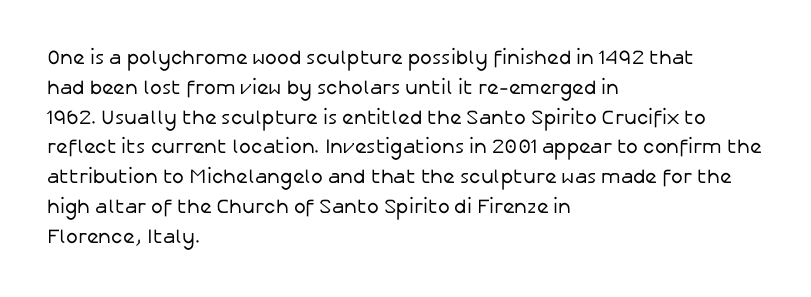
Q: Is the text bold? A: No.
Q: Is the text italic (slanted)? A: No, it is upright.
Q: Is the text underlined? A: No.
Q: How is the paragraph aligned? A: Left-aligned.
Q: Is the spacing between letters normal or unusually wide? A: Normal.
Q: Is the spacing between lines tight, normal or loose? A: Normal.
